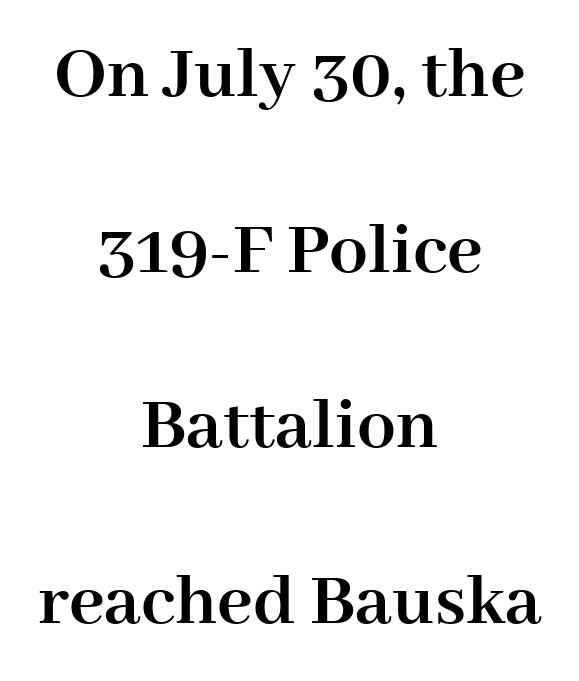
{"serif": "yes", "italic": "no", "bold": "yes", "weight": "semibold", "width": "normal", "stroke_contrast": "high", "x_height": "medium", "monospaced": "no", "underline": "no", "align": "center", "line_spacing": "loose", "line_spacing_ratio": 2.28, "letter_spacing": "normal", "letter_spacing_em": 0.0, "glyph_px": 77}
